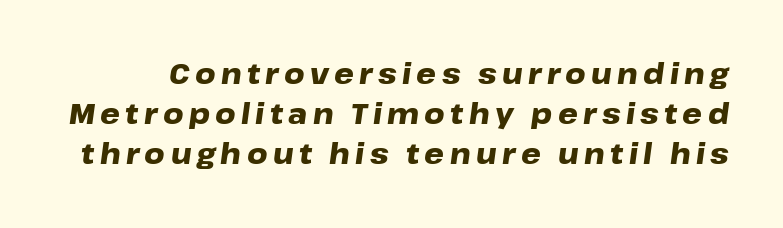
Q: Is the text bold? A: Yes.
Q: Is the text italic (slanted)? A: Yes, it leans right by about 8 degrees.
Q: Is the text underlined? A: No.
Q: Is the spacing between lines tight, normal or loose? A: Normal.
Q: Width (condensed, normal, or wide)? A: Wide.
Q: Stroke contrast? A: Low.
Q: x-height? A: Medium.
Q: Monospaced? A: No.
